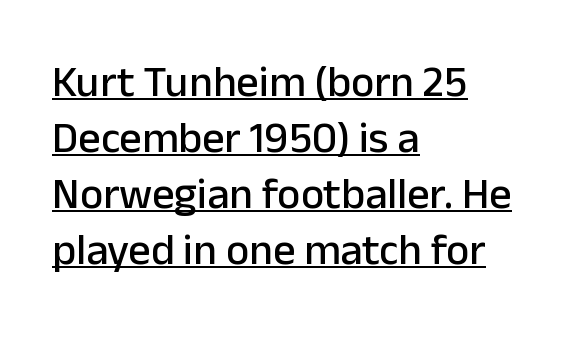
A typographer would call this underscored text. This rendering uses left alignment, leaving the right contour irregular. Type style note: lacks serifs. Normally led — the rows are evenly, conventionally spaced. Spacing between characters is what you'd get straight out of the box.
